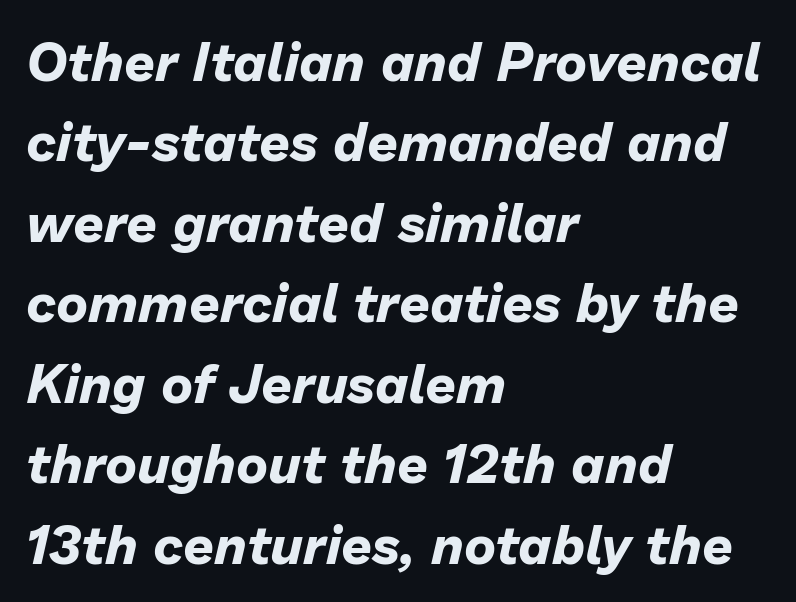
Visually the block forms a straight wall on the left and a jagged coastline on the right. A typesetter would call this proportional, since set widths differ per character. Quick note: interline space is typical. The rendering keeps characters at their native spacing. You'd pick this weight for a headline — it's a proper bold. The rendering applies a slant to the glyphs.
